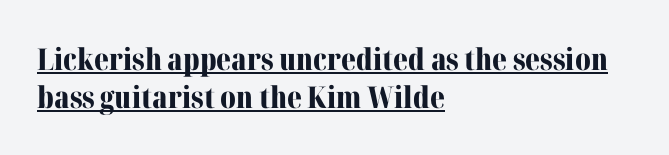
Q: Is the text bold? A: Yes.
Q: Is the text italic (slanted)? A: No, it is upright.
Q: Is the typeface a serif or a sans-serif typeface? A: Serif.
Q: Is the text underlined? A: Yes.
Q: How is the paragraph aligned? A: Left-aligned.
Q: Is the spacing between letters normal or unusually wide? A: Normal.
Q: Is the spacing between lines tight, normal or loose? A: Normal.
Q: Width (condensed, normal, or wide)? A: Normal.
Q: Stroke contrast? A: Medium.
Q: x-height? A: Medium.
Q: Monospaced? A: No.
